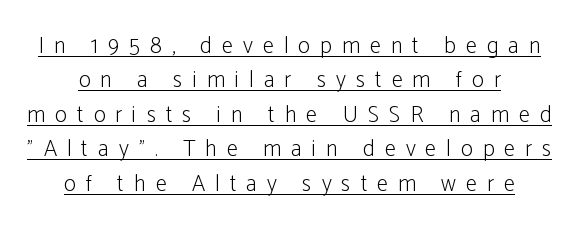
Q: Is the text bold? A: No.
Q: Is the text italic (slanted)? A: No, it is upright.
Q: Is the text underlined? A: Yes.
Q: Is the spacing between letters normal or unusually wide? A: Unusually wide.
Q: Is the spacing between lines tight, normal or loose? A: Normal.
